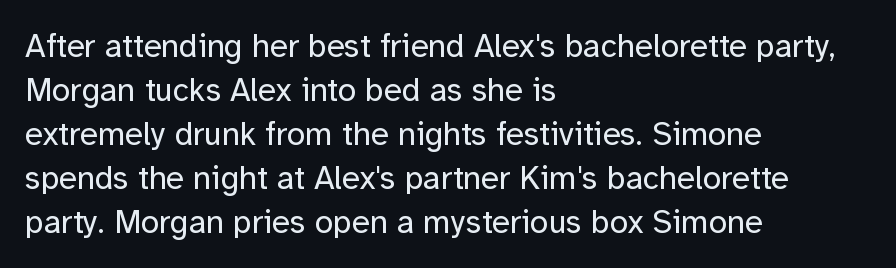
The letters carry no serifs — their stems end cleanly without finishing strokes. The paragraph has a hard left edge and a soft right edge. Is this a fixed-width face? No — the glyphs have proportional, varying widths. Notice how descenders clear the ascenders below comfortably — that's standard leading. The cut favours lightness, reaching ordinary text weight at its darkest. The type is set solid horizontally, with unmodified tracking.
